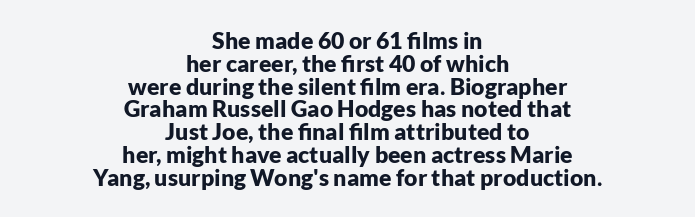
Q: Is the text bold? A: Yes.
Q: Is the text italic (slanted)? A: No, it is upright.
Q: Is the text underlined? A: No.
Q: How is the paragraph aligned? A: Centered.
Q: Is the spacing between letters normal or unusually wide? A: Normal.
Q: Is the spacing between lines tight, normal or loose? A: Tight.
